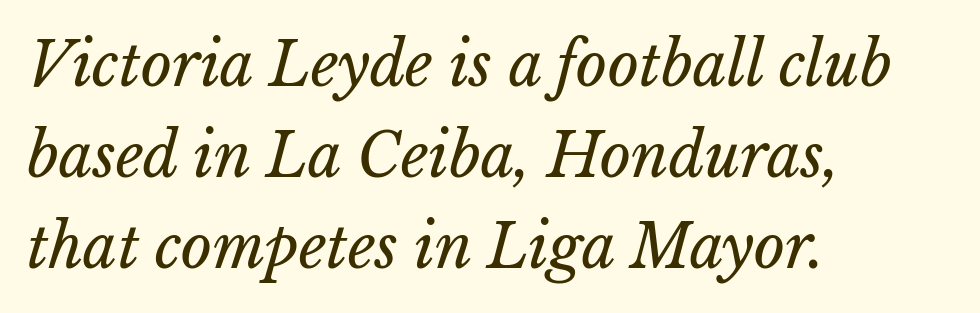
{"italic": "yes", "lean": "right", "slant_degrees": 15, "bold": "no", "weight": "regular", "width": "normal", "stroke_contrast": "low", "x_height": "medium", "monospaced": "no", "underline": "no", "align": "left", "line_spacing": "normal", "line_spacing_ratio": 1.52, "letter_spacing": "normal", "letter_spacing_em": 0.0, "glyph_px": 60}
